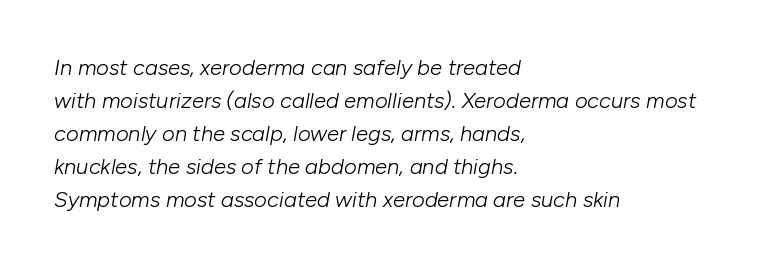
Notice how the stems are inclined rather than vertical — that's the hallmark of italics. Does the leading feel generous? No, just average. Every row of glyphs begins at an identical x-position on the left. Ink coverage per letter is moderate at most. Compared with typical body copy, the letter spacing here is the same.
